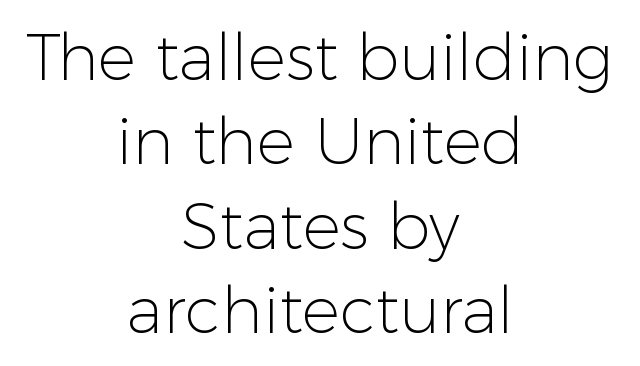
The image shows 64 px light sans-serif type, upright; set centered, normal line spacing (1.32x), normal letter spacing, not underlined; low stroke contrast and a medium x-height.
